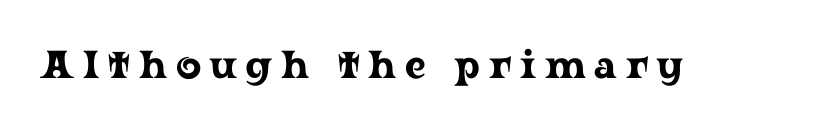
The image shows 39 px wide serif type, upright; set unusually wide letter spacing (+0.22 em), not underlined; low stroke contrast and a medium x-height.
